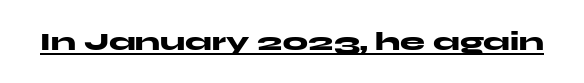
{"italic": "no", "bold": "yes", "underline": "yes", "letter_spacing": "normal", "letter_spacing_em": 0.0, "glyph_px": 25}
